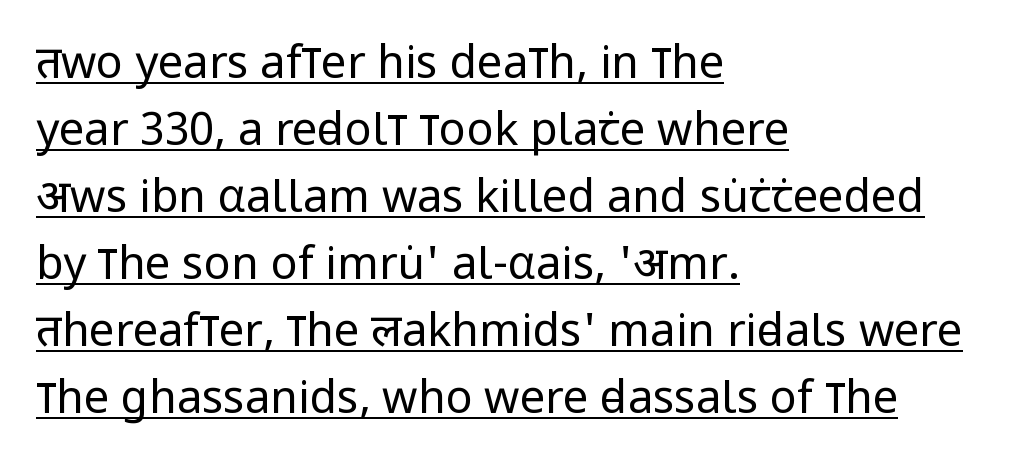
Q: Is the text bold? A: No.
Q: Is the text italic (slanted)? A: No, it is upright.
Q: Is the typeface a serif or a sans-serif typeface? A: Sans-serif.
Q: Is the text underlined? A: Yes.
Q: How is the paragraph aligned? A: Left-aligned.
Q: Is the spacing between letters normal or unusually wide? A: Normal.
Q: Is the spacing between lines tight, normal or loose? A: Normal.
Q: Width (condensed, normal, or wide)? A: Condensed.
Q: Stroke contrast? A: Low.
Q: x-height? A: Large.
Q: Monospaced? A: No.
